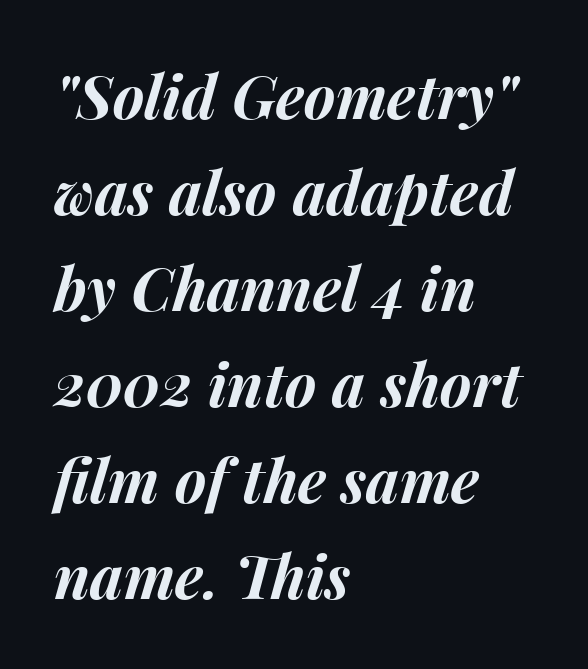
{"italic": "yes", "lean": "right", "slant_degrees": 15, "bold": "yes", "weight": "bold", "width": "normal", "stroke_contrast": "medium", "x_height": "medium", "monospaced": "no", "underline": "no", "align": "left", "line_spacing": "normal", "line_spacing_ratio": 1.6, "letter_spacing": "normal", "letter_spacing_em": 0.0, "glyph_px": 60}
